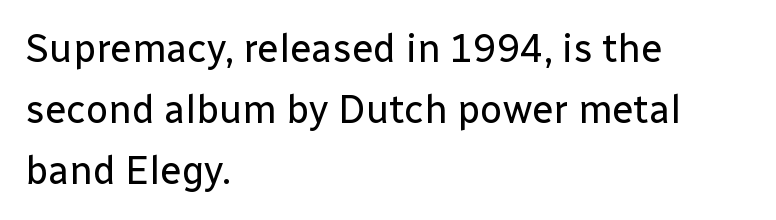
Q: Is the text bold? A: No.
Q: Is the text italic (slanted)? A: No, it is upright.
Q: Is the typeface a serif or a sans-serif typeface? A: Sans-serif.
Q: Is the text underlined? A: No.
Q: How is the paragraph aligned? A: Left-aligned.
Q: Is the spacing between letters normal or unusually wide? A: Normal.
Q: Is the spacing between lines tight, normal or loose? A: Normal.
Q: Width (condensed, normal, or wide)? A: Normal.
Q: Stroke contrast? A: Low.
Q: x-height? A: Medium.
Q: Monospaced? A: No.
